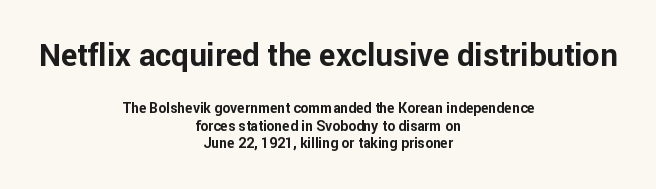
The image shows 31 px bold sans-serif type, upright; set centered, line spacing 1.24x, normal letter spacing, not underlined; the first (top) block is 2.21x larger; low stroke contrast and a medium x-height.
